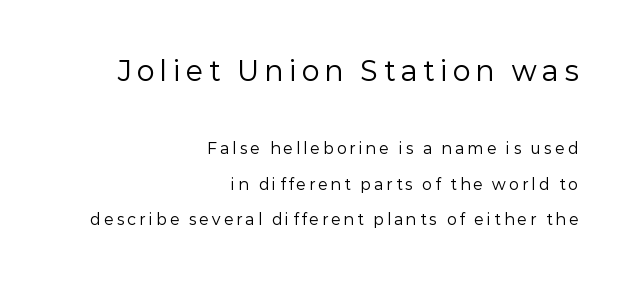
{"italic": "no", "bold": "no", "underline": "no", "align": "right", "line_spacing": "loose", "line_spacing_ratio": 2.36, "letter_spacing": "wide", "letter_spacing_em": 0.22, "larger_block": "first", "size_ratio": 1.8, "glyph_px": 27}
